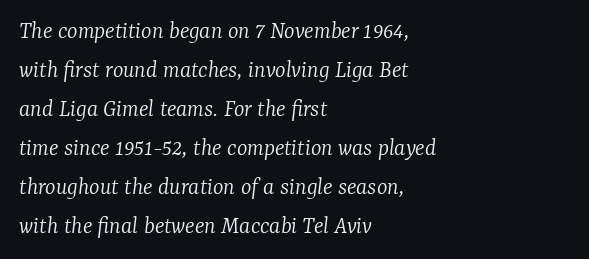
{"italic": "yes", "lean": "right", "slant_degrees": 7, "bold": "no", "underline": "no", "align": "left", "line_spacing": "normal", "line_spacing_ratio": 1.56, "letter_spacing": "normal", "letter_spacing_em": 0.0, "glyph_px": 25}
